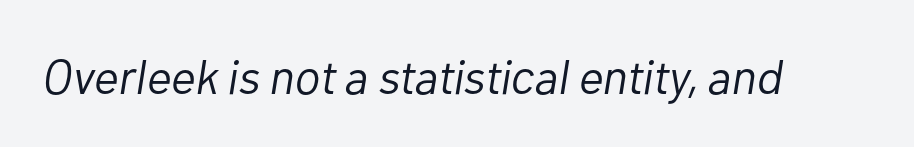
Honestly, there is no underline to notice here at all. The face used here has a pronounced slope to its letters. Spacing verdict: proportional, widths tailored to each character. Stems and bowls with no extra thickness — not bold. Standard letterfit; no display-style spreading of the glyphs.
